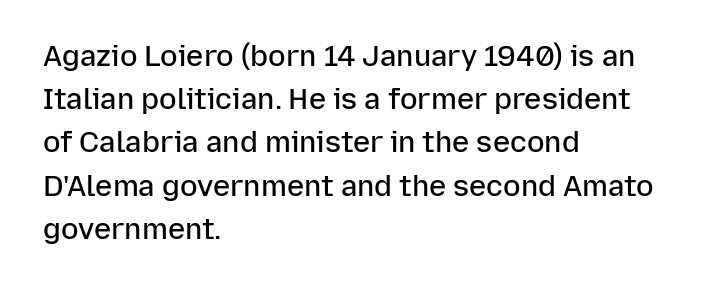
The image shows 29 px semibold sans-serif type, upright; set left-aligned, normal line spacing (1.49x), normal letter spacing, not underlined; low stroke contrast and a medium x-height.
